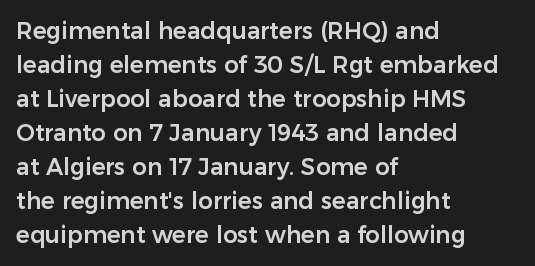
{"italic": "no", "underline": "no", "align": "left", "line_spacing": "normal", "line_spacing_ratio": 1.48, "letter_spacing": "normal", "letter_spacing_em": 0.0, "glyph_px": 23}
